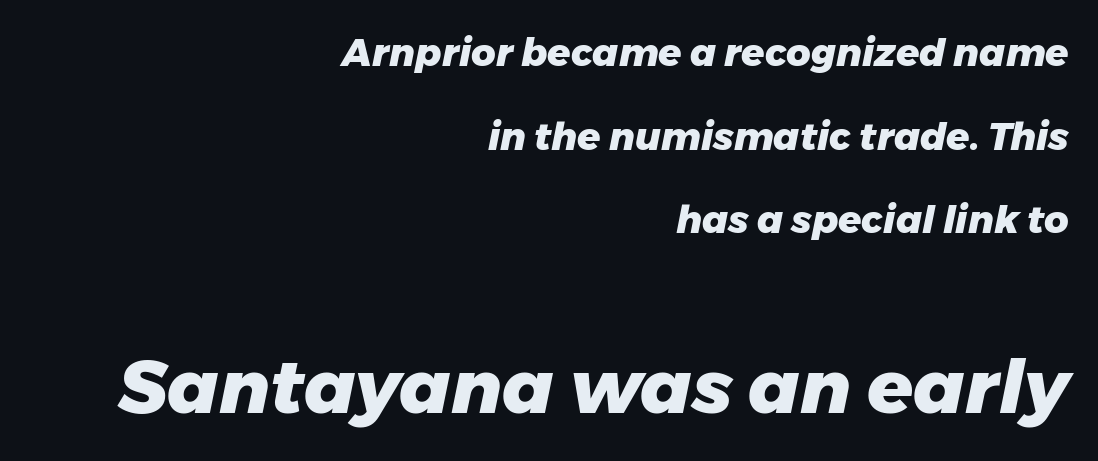
{"italic": "yes", "lean": "right", "slant_degrees": 11, "bold": "yes", "weight": "heavy", "width": "normal", "stroke_contrast": "low", "x_height": "medium", "monospaced": "no", "underline": "no", "align": "right", "line_spacing": "loose", "line_spacing_ratio": 2.2, "letter_spacing": "normal", "letter_spacing_em": 0.0, "larger_block": "second", "size_ratio": 1.97, "glyph_px": 75}
